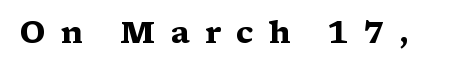
{"serif": "yes", "italic": "no", "bold": "yes", "weight": "heavy", "width": "wide", "stroke_contrast": "medium", "x_height": "medium", "monospaced": "no", "underline": "no", "letter_spacing": "wide", "letter_spacing_em": 0.49, "glyph_px": 30}
